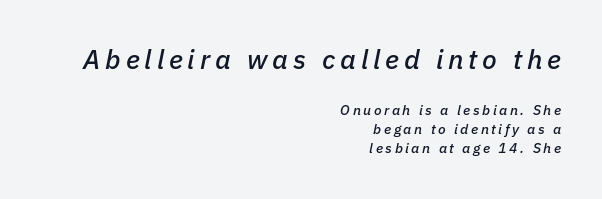
Type size steps down from the first block to the second. Horizontal bands of white between lines are of average thickness. Posture: slanted. Which margin do the lines hug? The right one — the left edge is uneven.
